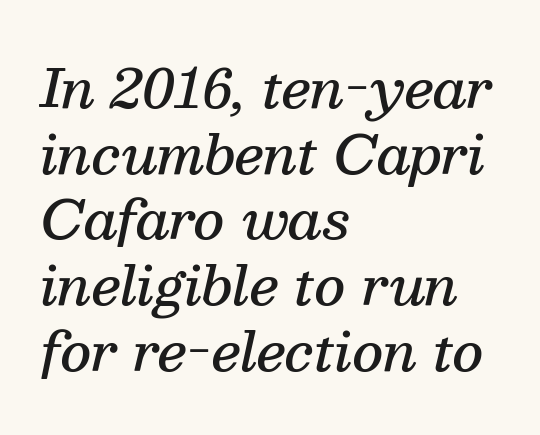
Q: Is the text bold? A: Semi-bold.
Q: Is the text italic (slanted)? A: Yes, it leans right by about 13 degrees.
Q: Is the typeface a serif or a sans-serif typeface? A: Serif.
Q: Is the text underlined? A: No.
Q: How is the paragraph aligned? A: Left-aligned.
Q: Is the spacing between letters normal or unusually wide? A: Normal.
Q: Width (condensed, normal, or wide)? A: Normal.
Q: Stroke contrast? A: Medium.
Q: x-height? A: Medium.
Q: Monospaced? A: No.
